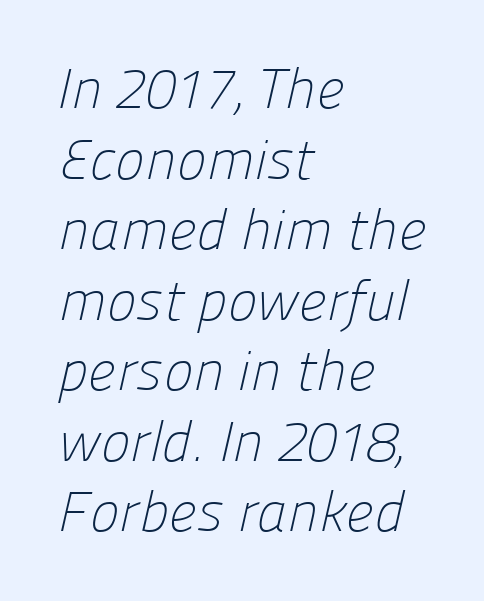
The face used here is a sans, in the tradition of grotesques and geometrics. Evenly set lines give the paragraph a standard silhouette. Is this a fixed-width face? No — the glyphs have proportional, varying widths. The typeface has the unassuming heft of standard copy or less. The letterforms sit shoulder to shoulder at normal distance.
